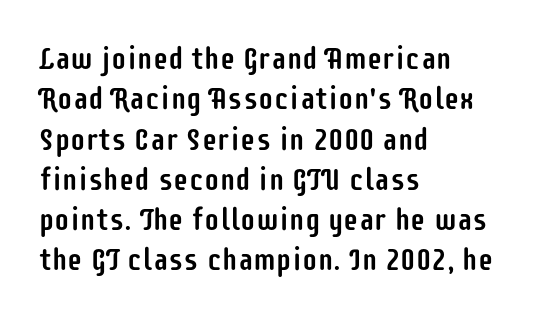
{"serif": "no", "italic": "no", "width": "condensed", "stroke_contrast": "low", "x_height": "large", "monospaced": "no", "underline": "no", "align": "left", "line_spacing": "normal", "line_spacing_ratio": 1.3, "letter_spacing": "normal", "letter_spacing_em": 0.0, "glyph_px": 31}
